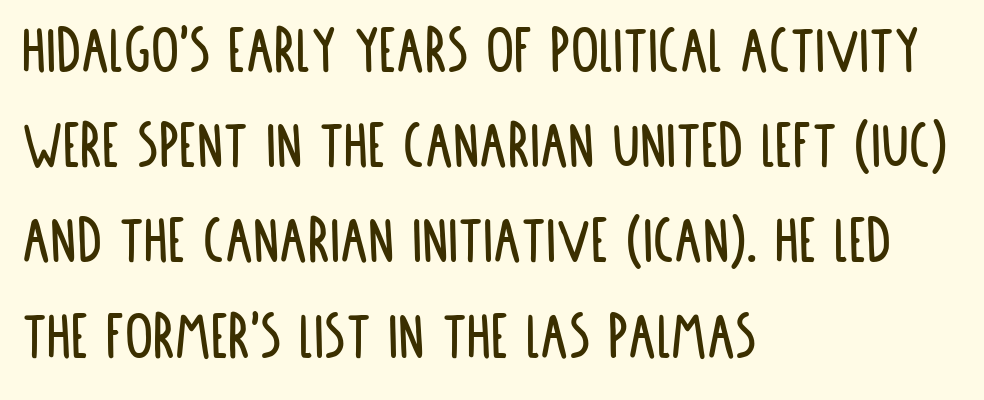
The image shows 70 px condensed sans-serif type, upright; set left-aligned, normal line spacing (1.36x), normal letter spacing, not underlined; low stroke contrast and a large x-height.
